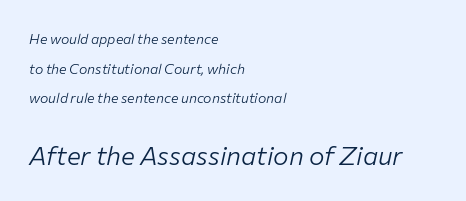
Q: Is the text bold? A: No.
Q: Is the text italic (slanted)? A: Yes, it leans right by about 12 degrees.
Q: Is the text underlined? A: No.
Q: How is the paragraph aligned? A: Left-aligned.
Q: Is the spacing between letters normal or unusually wide? A: Normal.
Q: Is the spacing between lines tight, normal or loose? A: Loose.
Q: Which block of text is set in a larger size, the first (top) or the second (bottom)? A: The second (bottom) one.
